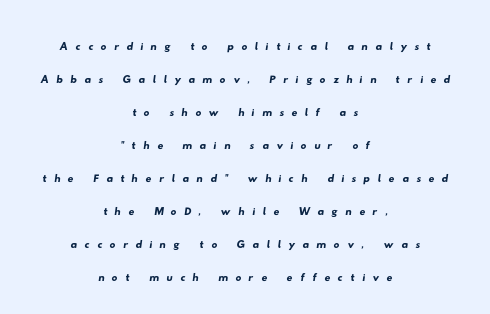
{"serif": "no", "width": "wide", "stroke_contrast": "low", "x_height": "small", "monospaced": "no", "underline": "no", "align": "center", "line_spacing": "tight", "line_spacing_ratio": 1.14, "letter_spacing": "wide", "letter_spacing_em": 0.25, "glyph_px": 29}
